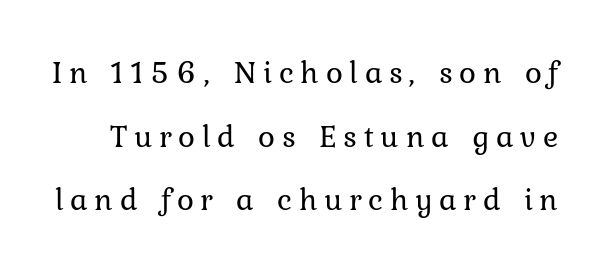
{"italic": "no", "bold": "no", "weight": "regular", "width": "normal", "stroke_contrast": "low", "x_height": "medium", "monospaced": "no", "underline": "no", "line_spacing": "loose", "line_spacing_ratio": 1.99, "letter_spacing": "wide", "letter_spacing_em": 0.21, "glyph_px": 32}
